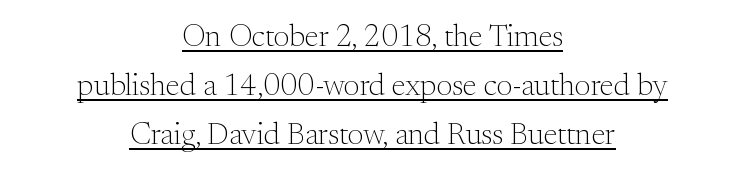
Q: Is the text bold? A: No.
Q: Is the text italic (slanted)? A: No, it is upright.
Q: Is the typeface a serif or a sans-serif typeface? A: Serif.
Q: Is the text underlined? A: Yes.
Q: How is the paragraph aligned? A: Centered.
Q: Is the spacing between letters normal or unusually wide? A: Normal.
Q: Is the spacing between lines tight, normal or loose? A: Normal.
Q: Width (condensed, normal, or wide)? A: Normal.
Q: Stroke contrast? A: Medium.
Q: x-height? A: Small.
Q: Monospaced? A: No.
